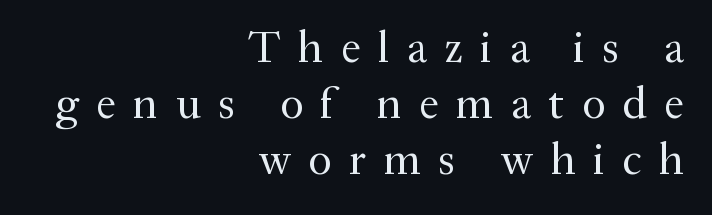
The image shows 45 px regular-weight serif type, upright; set right-aligned, normal line spacing (1.25x), unusually wide letter spacing (+0.39 em), not underlined; medium stroke contrast and a small x-height.
